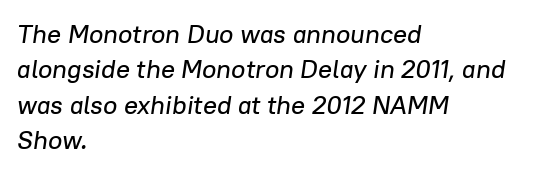
The image shows 26 px text type, italic (leaning right); set left-aligned, normal line spacing (1.36x), normal letter spacing, not underlined.
